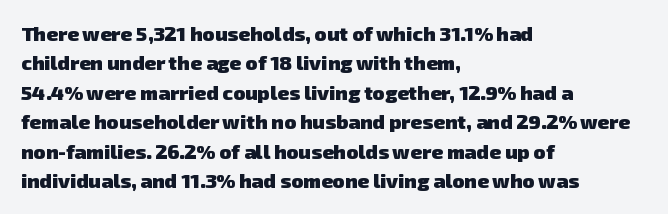
Q: Is the text bold? A: Yes.
Q: Is the text underlined? A: No.
Q: How is the paragraph aligned? A: Left-aligned.
Q: Is the spacing between letters normal or unusually wide? A: Normal.
Q: Is the spacing between lines tight, normal or loose? A: Normal.
